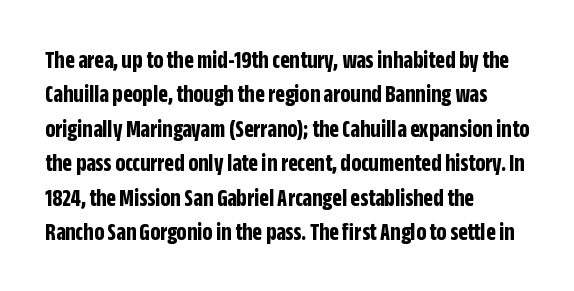
Q: Is the text bold? A: Yes.
Q: Is the text italic (slanted)? A: No, it is upright.
Q: Is the text underlined? A: No.
Q: How is the paragraph aligned? A: Left-aligned.
Q: Is the spacing between letters normal or unusually wide? A: Normal.
Q: Is the spacing between lines tight, normal or loose? A: Normal.
